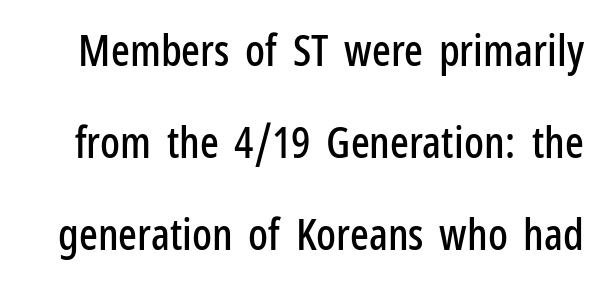
Q: Is the text italic (slanted)? A: No, it is upright.
Q: Is the typeface a serif or a sans-serif typeface? A: Sans-serif.
Q: Is the text underlined? A: No.
Q: Is the spacing between letters normal or unusually wide? A: Normal.
Q: Is the spacing between lines tight, normal or loose? A: Loose.
Q: Width (condensed, normal, or wide)? A: Condensed.
Q: Stroke contrast? A: Low.
Q: x-height? A: Medium.
Q: Monospaced? A: No.
